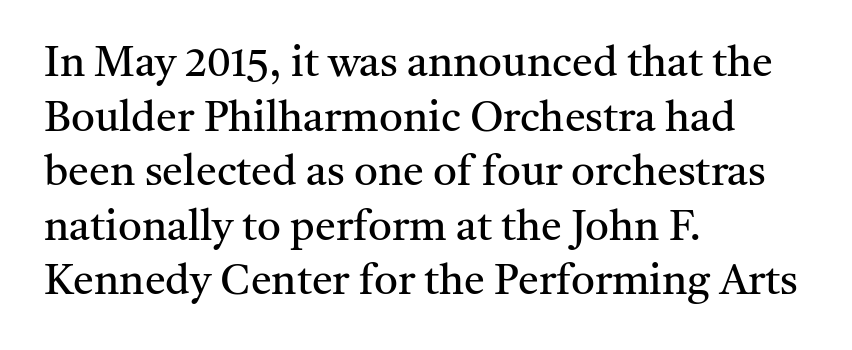
The face looks like a standard text weight, possibly lighter. A roman cut, with each character standing at attention. Does the leading feel generous? No, just average. Nothing unusual about the tracking: characters are spaced as the font intends. Stroke terminals: seriffed.
